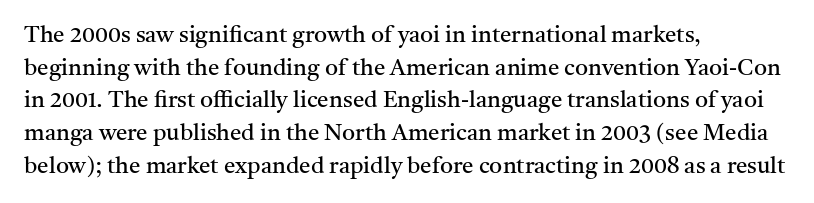
{"italic": "no", "bold": "no", "underline": "no", "align": "left", "line_spacing": "normal", "line_spacing_ratio": 1.42, "letter_spacing": "normal", "letter_spacing_em": 0.0, "glyph_px": 23}
